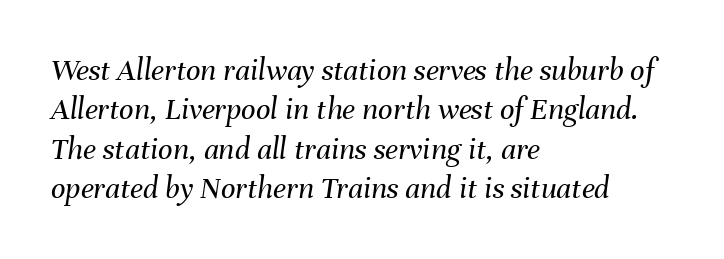
{"italic": "yes", "lean": "right", "slant_degrees": 8, "bold": "no", "weight": "regular", "width": "normal", "stroke_contrast": "medium", "x_height": "medium", "monospaced": "no", "underline": "no", "align": "left", "line_spacing_ratio": 1.23, "letter_spacing": "normal", "letter_spacing_em": 0.0, "glyph_px": 32}
